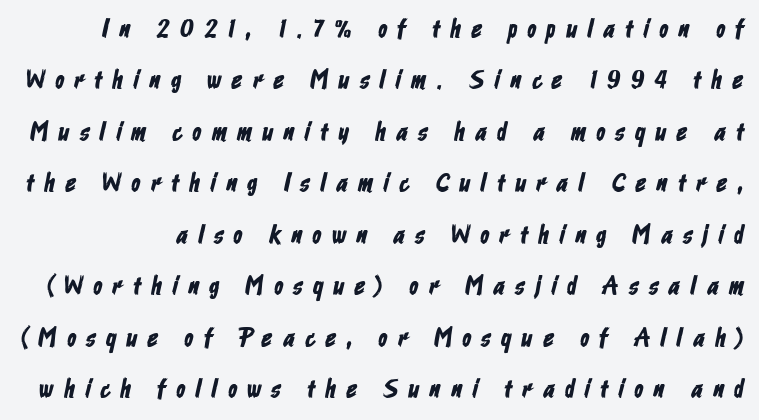
Loose tracking; the words dissolve into strings of separated letters. Notice the wide empty band between every row — that's loose leading. Honestly, there is no underline to notice here at all.
